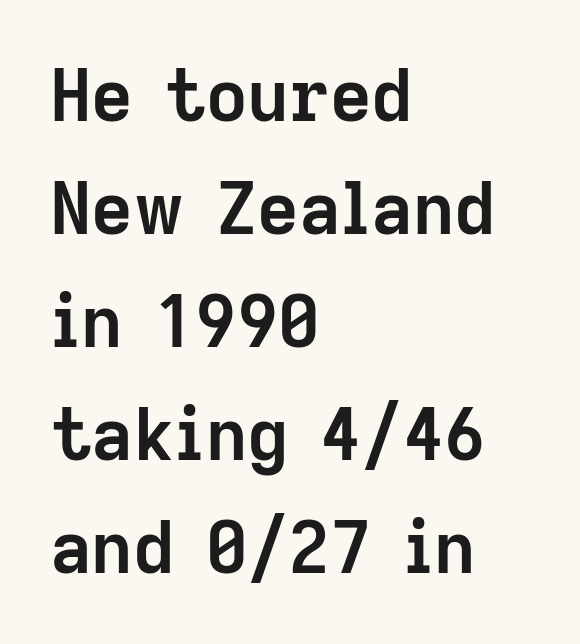
Rows of type keep a routine distance in the vertical direction. Visually the block forms a straight wall on the left and a jagged coastline on the right. Character widths vary here, with narrow letters taking less room than wide ones. Is there any slant? The stems are plumb.
